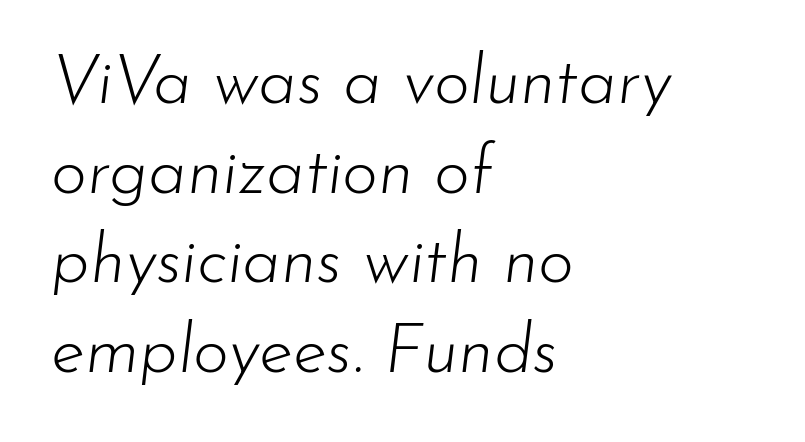
Posture: slanted. Letter spacing: default. A typesetter would call this proportional, since set widths differ per character. On a weight scale, this lands at 450 or below. The rendering anchors every line to the left-hand side. If you measured baseline to baseline, you'd find a middling distance.
